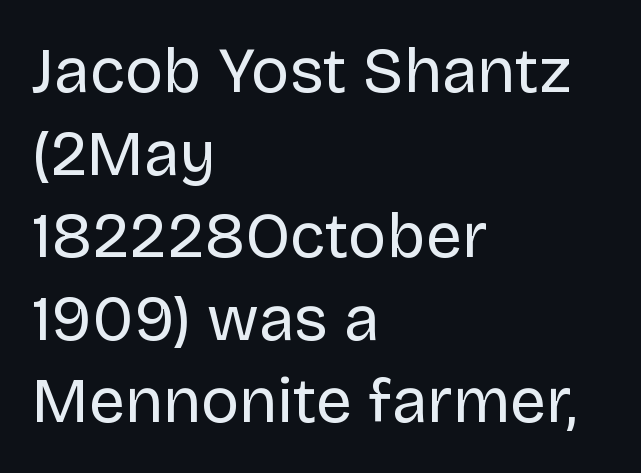
Q: Is the text bold? A: No.
Q: Is the text italic (slanted)? A: No, it is upright.
Q: Is the typeface a serif or a sans-serif typeface? A: Sans-serif.
Q: Is the text underlined? A: No.
Q: How is the paragraph aligned? A: Left-aligned.
Q: Is the spacing between letters normal or unusually wide? A: Normal.
Q: Is the spacing between lines tight, normal or loose? A: Normal.
Q: Width (condensed, normal, or wide)? A: Normal.
Q: Stroke contrast? A: Low.
Q: x-height? A: Large.
Q: Monospaced? A: No.
